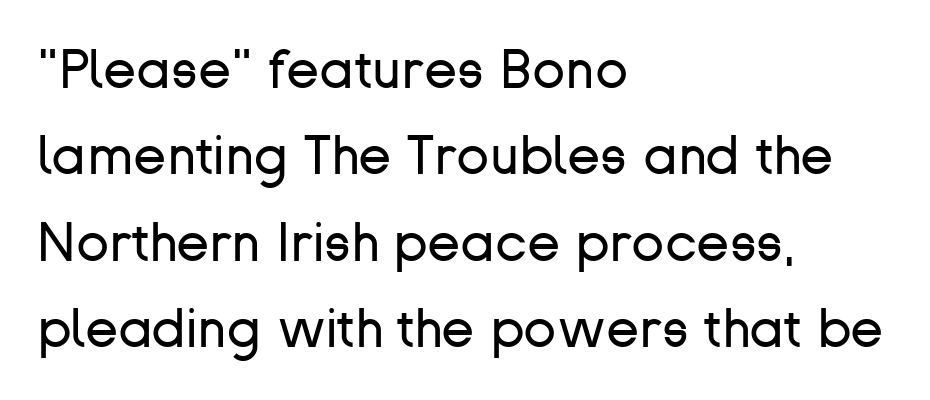
Q: Is the text bold? A: No.
Q: Is the text italic (slanted)? A: No, it is upright.
Q: Is the typeface a serif or a sans-serif typeface? A: Sans-serif.
Q: Is the text underlined? A: No.
Q: How is the paragraph aligned? A: Left-aligned.
Q: Is the spacing between letters normal or unusually wide? A: Normal.
Q: Is the spacing between lines tight, normal or loose? A: Normal.
Q: Width (condensed, normal, or wide)? A: Normal.
Q: Stroke contrast? A: Low.
Q: x-height? A: Medium.
Q: Monospaced? A: No.
